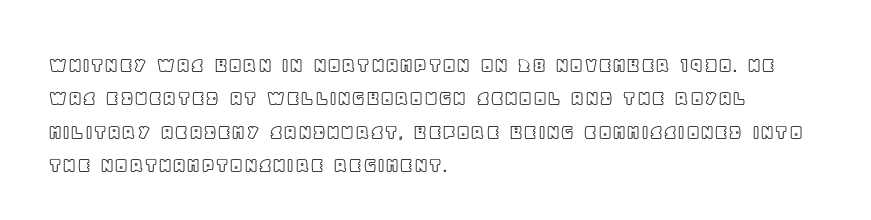
Q: Is the text italic (slanted)? A: No, it is upright.
Q: Is the text underlined? A: No.
Q: How is the paragraph aligned? A: Left-aligned.
Q: Is the spacing between letters normal or unusually wide? A: Normal.
Q: Is the spacing between lines tight, normal or loose? A: Normal.
